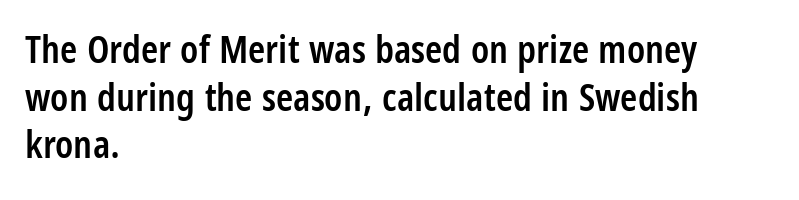
{"serif": "no", "italic": "no", "bold": "semi", "weight": "semibold", "width": "condensed", "stroke_contrast": "low", "x_height": "large", "monospaced": "no", "underline": "no", "align": "left", "line_spacing_ratio": 1.22, "letter_spacing": "normal", "letter_spacing_em": 0.0, "glyph_px": 39}
